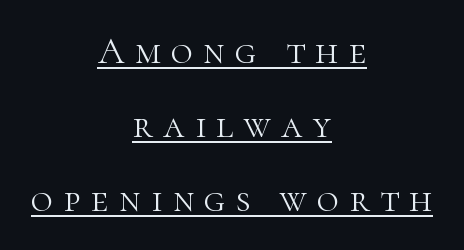
{"serif": "yes", "italic": "no", "bold": "no", "weight": "light", "width": "normal", "stroke_contrast": "high", "x_height": "medium", "monospaced": "no", "underline": "yes", "align": "center", "line_spacing": "loose", "line_spacing_ratio": 1.95, "letter_spacing": "wide", "letter_spacing_em": 0.27, "glyph_px": 38}
